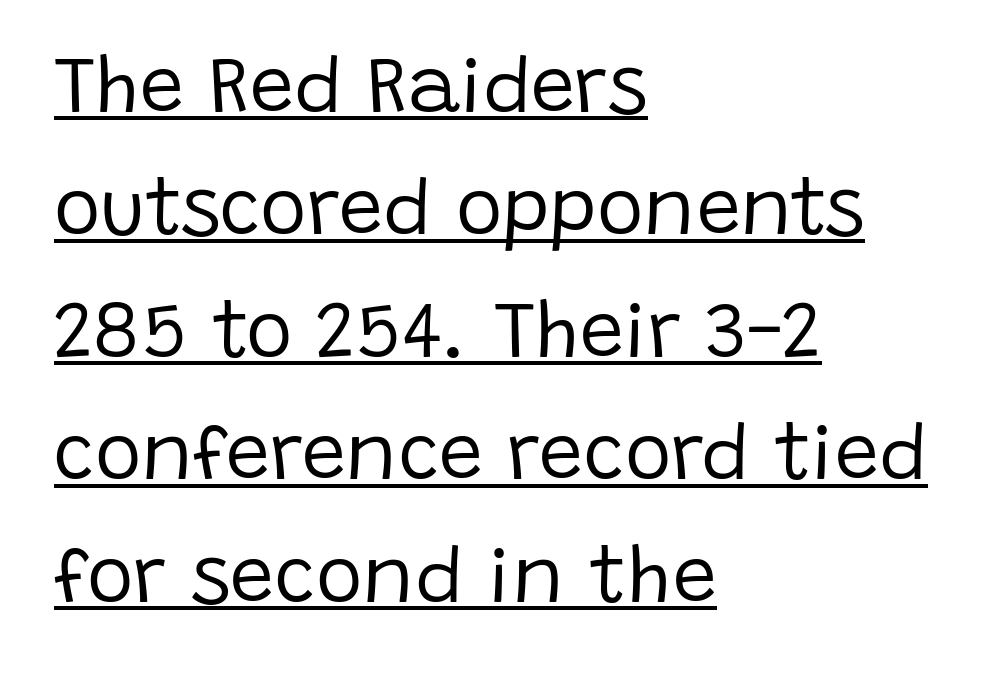
{"serif": "no", "italic": "no", "bold": "no", "weight": "regular", "width": "normal", "stroke_contrast": "low", "x_height": "large", "monospaced": "no", "underline": "yes", "align": "left", "line_spacing": "normal", "line_spacing_ratio": 1.55, "letter_spacing": "normal", "letter_spacing_em": 0.0, "glyph_px": 79}
